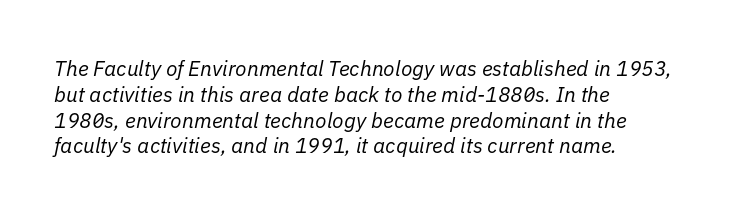
The image shows 21 px text type, italic (leaning right); set left-aligned, line spacing 1.23x, normal letter spacing, not underlined.
